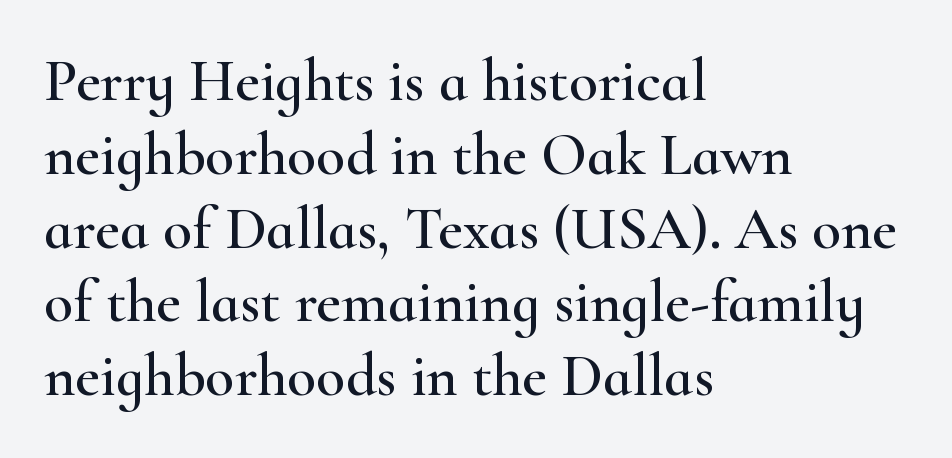
Quick note: not italic, upright. What kind of face is this? One with serifs. All the whitespace from short lines collects on the right. Only glyphs here, with clear space below each row. Does extra space separate the letters? No, they use regular spacing.
